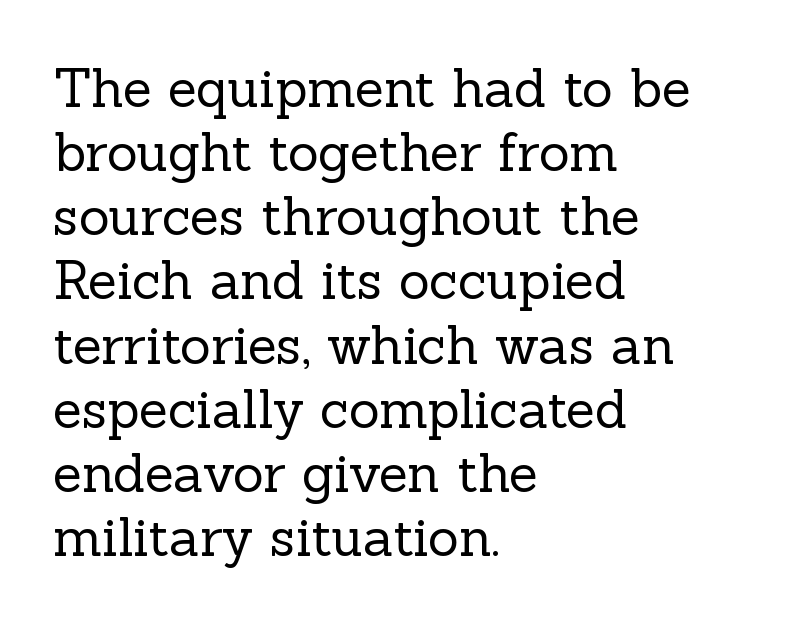
A bare baseline throughout the passage. Every stem runs plumb, perpendicular to the baseline. The rag falls on the right side of this text block. Weight: not bold — regular or lighter. The face used here is proportionally spaced, like ordinary book or web type. The gaps between neighbouring characters are ordinary and unremarkable.
